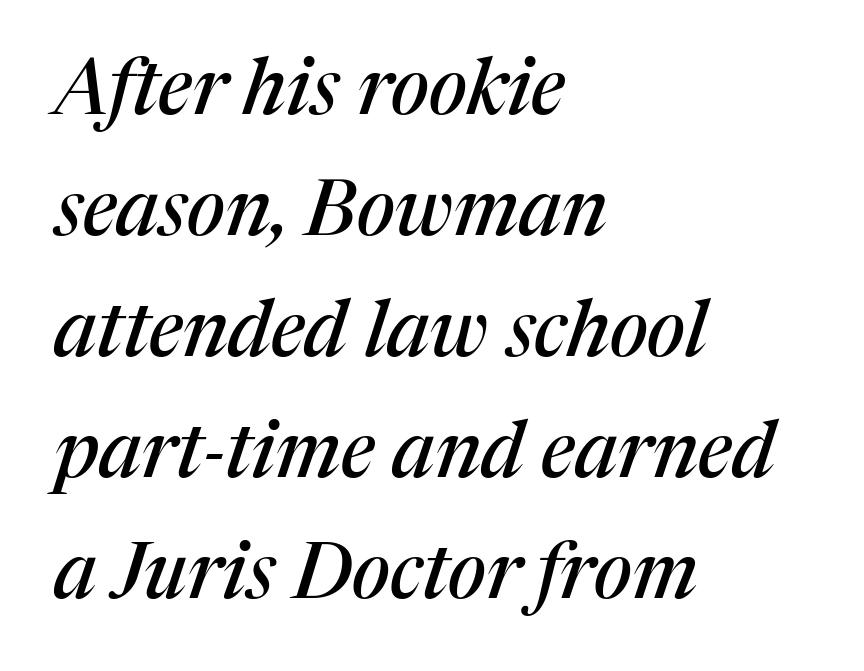
Q: Is the text italic (slanted)? A: Yes, it leans right by about 17 degrees.
Q: Is the typeface a serif or a sans-serif typeface? A: Serif.
Q: Is the text underlined? A: No.
Q: How is the paragraph aligned? A: Left-aligned.
Q: Is the spacing between letters normal or unusually wide? A: Normal.
Q: Is the spacing between lines tight, normal or loose? A: Normal.
Q: Width (condensed, normal, or wide)? A: Normal.
Q: Stroke contrast? A: Medium.
Q: x-height? A: Medium.
Q: Monospaced? A: No.
